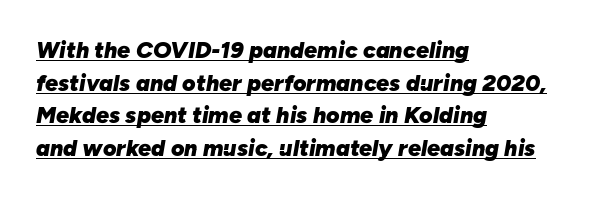
The image shows 23 px bold type, italic (leaning right); set left-aligned, normal line spacing (1.42x), normal letter spacing, underlined.
